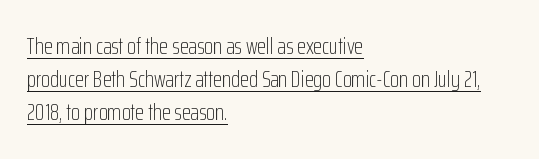
{"italic": "no", "bold": "no", "underline": "yes", "align": "left", "line_spacing": "normal", "line_spacing_ratio": 1.44, "letter_spacing": "normal", "letter_spacing_em": 0.0, "glyph_px": 23}
